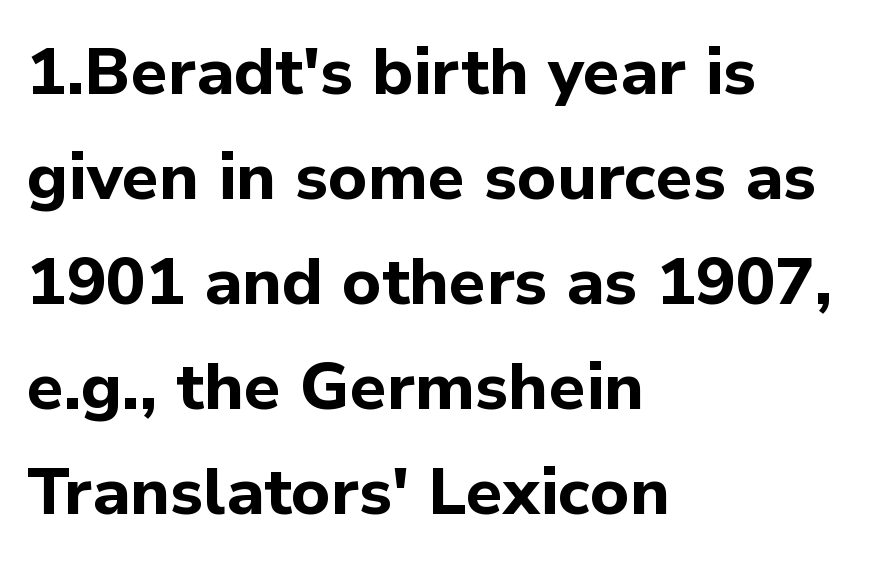
Q: Is the text bold? A: Yes.
Q: Is the text italic (slanted)? A: No, it is upright.
Q: Is the typeface a serif or a sans-serif typeface? A: Sans-serif.
Q: Is the text underlined? A: No.
Q: How is the paragraph aligned? A: Left-aligned.
Q: Is the spacing between letters normal or unusually wide? A: Normal.
Q: Is the spacing between lines tight, normal or loose? A: Normal.
Q: Width (condensed, normal, or wide)? A: Normal.
Q: Stroke contrast? A: Low.
Q: x-height? A: Medium.
Q: Monospaced? A: No.
